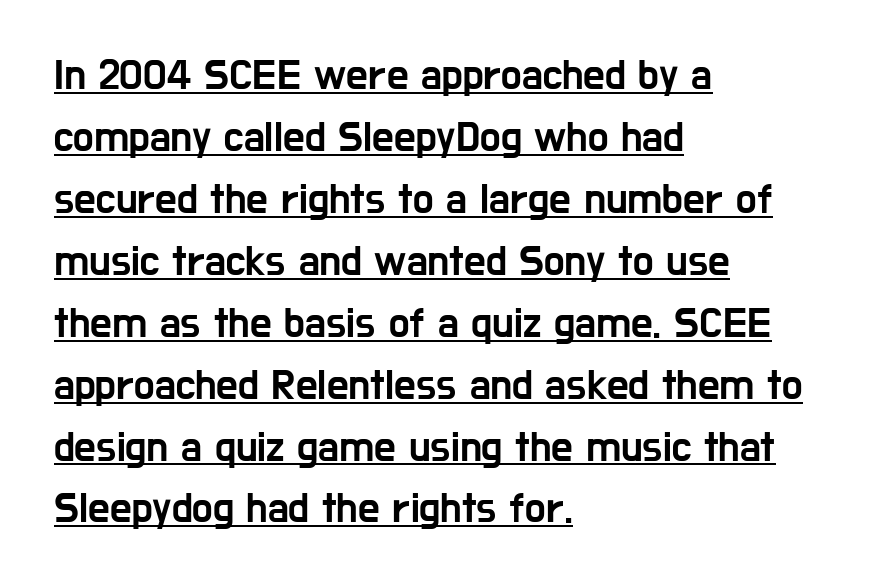
The image shows 43 px condensed sans-serif type, upright; set left-aligned, normal line spacing (1.44x), normal letter spacing, underlined; low stroke contrast and a medium x-height.
